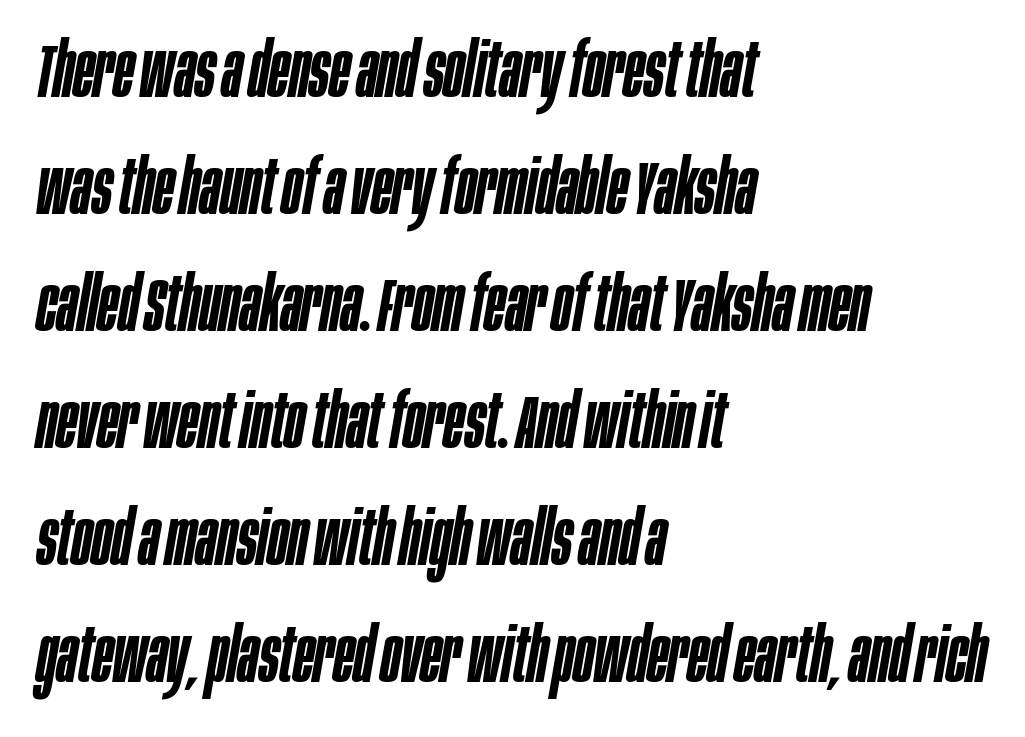
The image shows 75 px semibold, condensed type, italic (leaning right); set left-aligned, normal line spacing (1.56x), normal letter spacing, not underlined; low stroke contrast and a large x-height.
